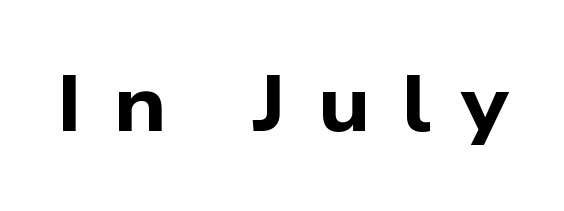
The image shows 78 px bold, wide sans-serif type; set unusually wide letter spacing (+0.39 em), not underlined; low stroke contrast and a medium x-height.
